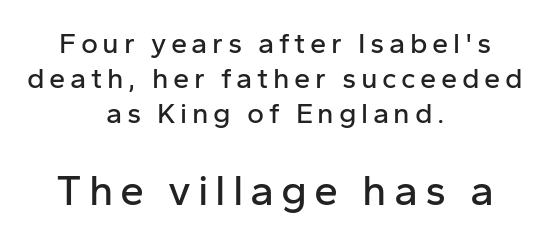
The image shows 43 px sans-serif type, upright; set centered, line spacing 1.2x, not underlined; the second (bottom) block is 1.48x larger; low stroke contrast and a medium x-height.
